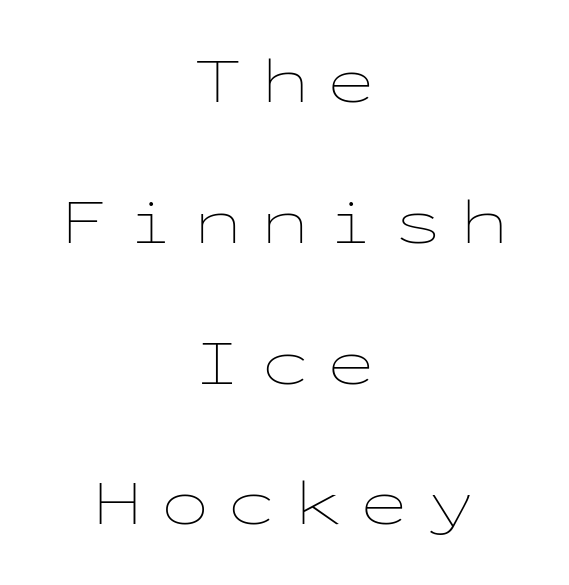
The strokes carry an ordinary text weight at most. Spacing verdict: monospaced, one width for all characters. This block would shrink considerably if given ordinary leading; it's expanded now. These lines have a slow, spaced-out rhythm from letter to letter. Tall strokes in this sample are plumb rather than angled.
